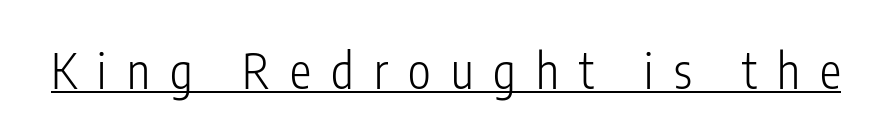
The text was rendered using a sans face with plain stroke endings. Think standard paragraph weight, or any step lighter than that. Somebody hit Ctrl+U on this one — the words are underlined. Students, note that the glyphs here are deliberately spaced far apart. You can tell it's not italic because the verticals are truly vertical. The passage shown is typed in a proportional face where columns would drift.
